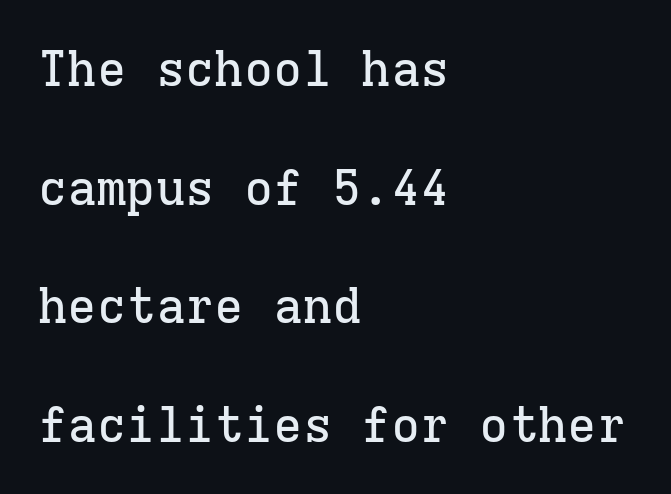
Q: Is the text italic (slanted)? A: No, it is upright.
Q: Is the typeface a serif or a sans-serif typeface? A: Serif.
Q: Is the text underlined? A: No.
Q: How is the paragraph aligned? A: Left-aligned.
Q: Is the spacing between letters normal or unusually wide? A: Normal.
Q: Is the spacing between lines tight, normal or loose? A: Loose.
Q: Width (condensed, normal, or wide)? A: Normal.
Q: Stroke contrast? A: Low.
Q: x-height? A: Medium.
Q: Monospaced? A: Yes.
